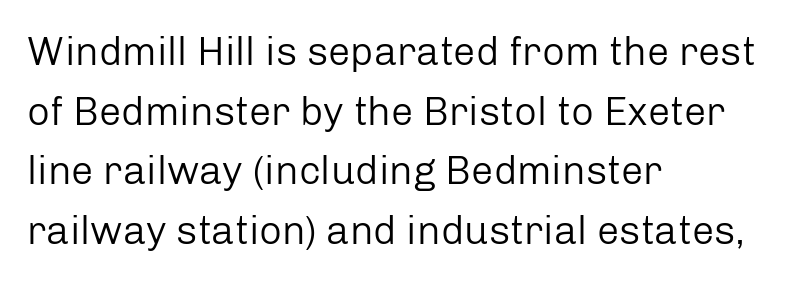
Grotesque or geometric, the face here clearly has no serifs. Does the copy run flush right? No — it runs flush left. Does the lettering tilt? It doesn't — this is upright. The line-height multiplier appears to be the usual default.
